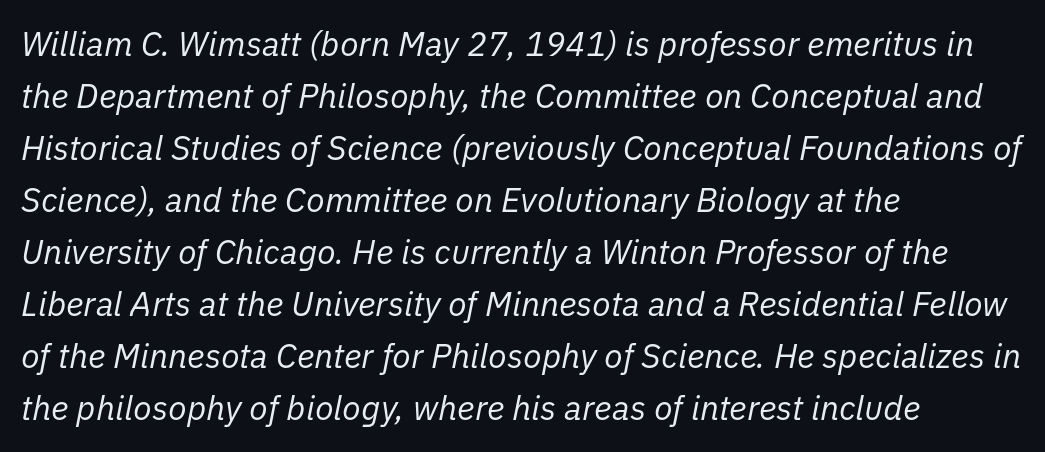
Q: Is the text bold? A: No.
Q: Is the text italic (slanted)? A: Yes, it leans right by about 11 degrees.
Q: Is the text underlined? A: No.
Q: How is the paragraph aligned? A: Left-aligned.
Q: Is the spacing between letters normal or unusually wide? A: Normal.
Q: Is the spacing between lines tight, normal or loose? A: Normal.
Q: Width (condensed, normal, or wide)? A: Normal.
Q: Stroke contrast? A: Low.
Q: x-height? A: Medium.
Q: Monospaced? A: No.
